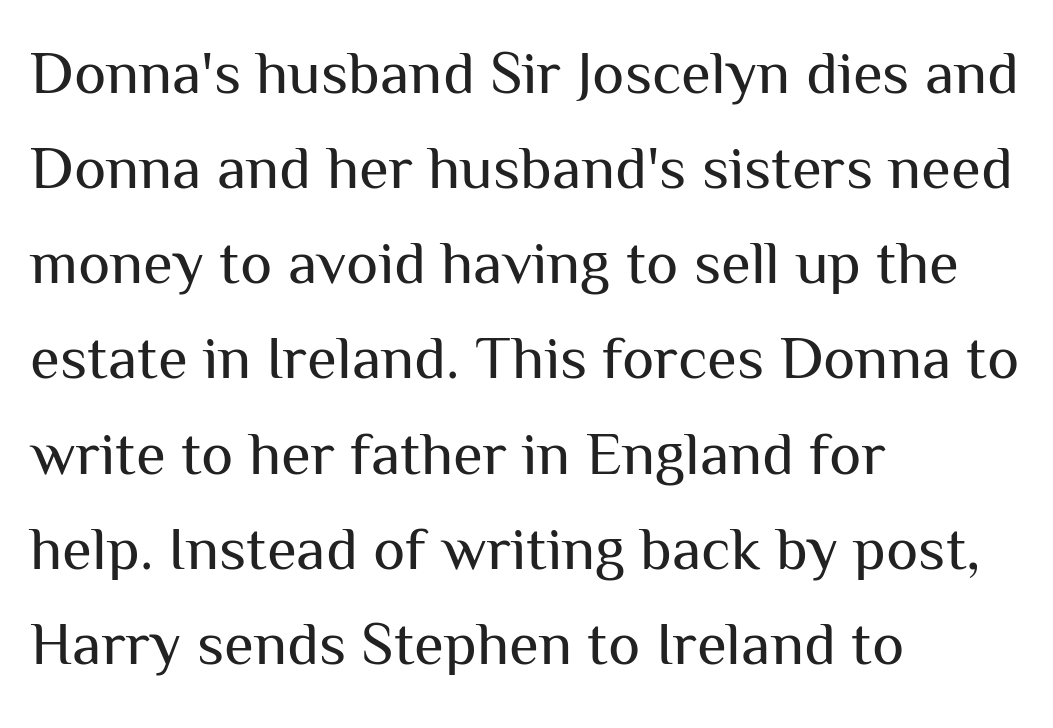
Q: Is the text bold? A: No.
Q: Is the text italic (slanted)? A: No, it is upright.
Q: Is the typeface a serif or a sans-serif typeface? A: Sans-serif.
Q: Is the text underlined? A: No.
Q: How is the paragraph aligned? A: Left-aligned.
Q: Is the spacing between letters normal or unusually wide? A: Normal.
Q: Is the spacing between lines tight, normal or loose? A: Normal.
Q: Width (condensed, normal, or wide)? A: Normal.
Q: Stroke contrast? A: Medium.
Q: x-height? A: Medium.
Q: Monospaced? A: No.
